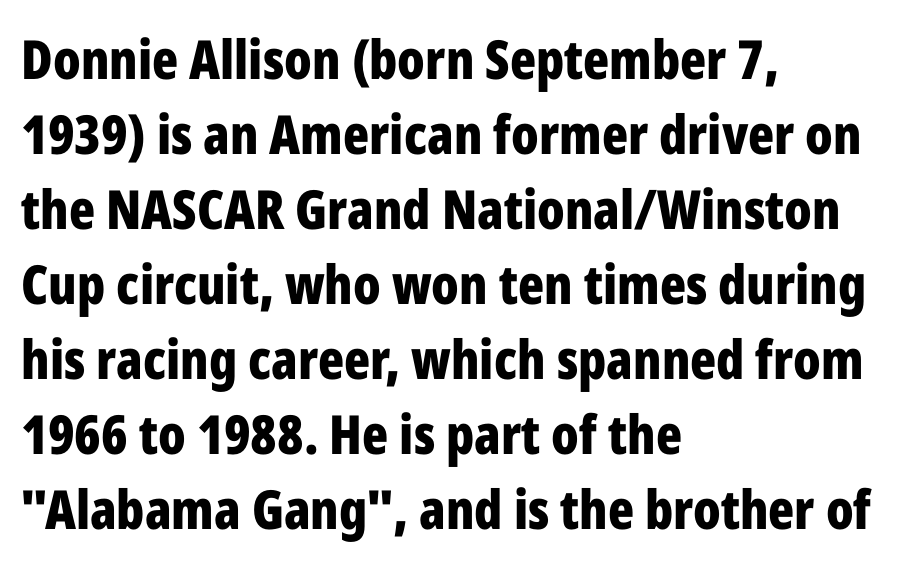
{"serif": "no", "italic": "no", "bold": "yes", "weight": "bold", "width": "condensed", "stroke_contrast": "low", "x_height": "medium", "monospaced": "no", "underline": "no", "align": "left", "line_spacing": "normal", "line_spacing_ratio": 1.39, "letter_spacing": "normal", "letter_spacing_em": 0.0, "glyph_px": 54}
